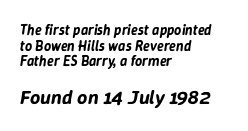
Q: Is the text italic (slanted)? A: Yes, it leans right by about 9 degrees.
Q: Is the text underlined? A: No.
Q: How is the paragraph aligned? A: Left-aligned.
Q: Is the spacing between letters normal or unusually wide? A: Normal.
Q: Is the spacing between lines tight, normal or loose? A: Tight.
Q: Which block of text is set in a larger size, the first (top) or the second (bottom)? A: The second (bottom) one.
